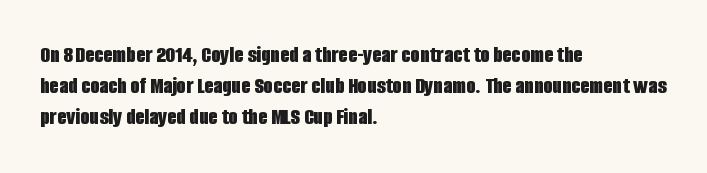
Every letter is thick-stroked: bold, no question. Line starts are locked; line ends wander. What's the leading like? Ordinary, nothing unusual. Glance below the letters and you will spot only blank space.
